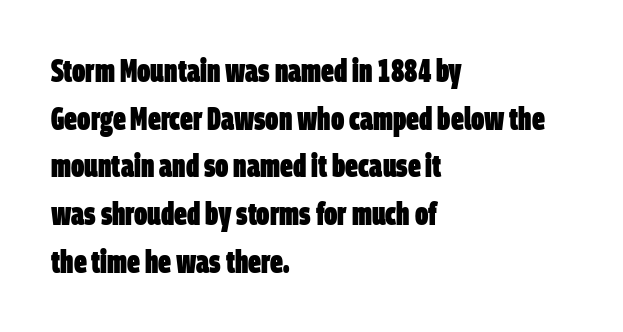
The image shows 32 px heavy, condensed sans-serif type; set left-aligned, normal line spacing (1.49x), normal letter spacing, not underlined; low stroke contrast and a large x-height.
